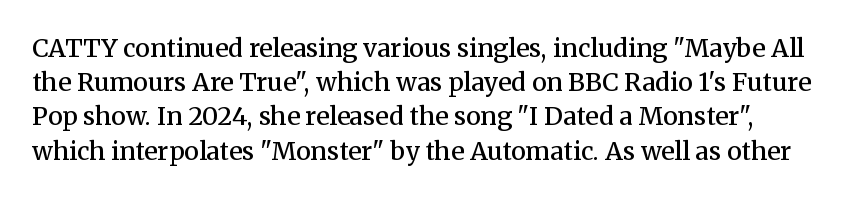
Is there much room between lines? A standard amount, neither cramped nor airy. Characters remain perfectly vertical along every line. There is no visible air inserted between adjacent glyphs. Anything drawn beneath the words? Only blank space. Students, this is semibold: more ink than regular, less than bold.
